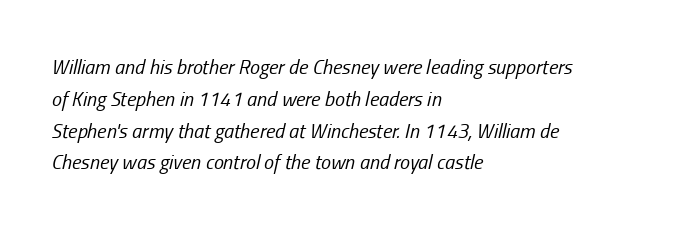
The image shows 20 px text type, italic (leaning right); set left-aligned, normal line spacing (1.59x), normal letter spacing, not underlined.
